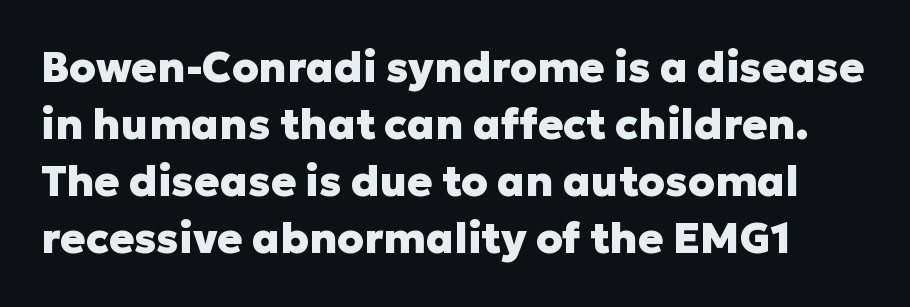
Clear beneath every line of the passage. Default kerning and tracking; the words read as compact shapes. Weight check: bold — yes, fully. Is this a fixed-width face? No — the glyphs have proportional, varying widths.
